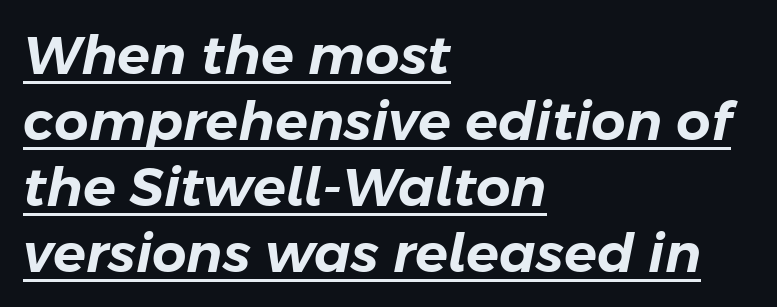
The image shows 54 px text type, italic (leaning right); set left-aligned, line spacing 1.22x, normal letter spacing, underlined; low stroke contrast and a medium x-height.
